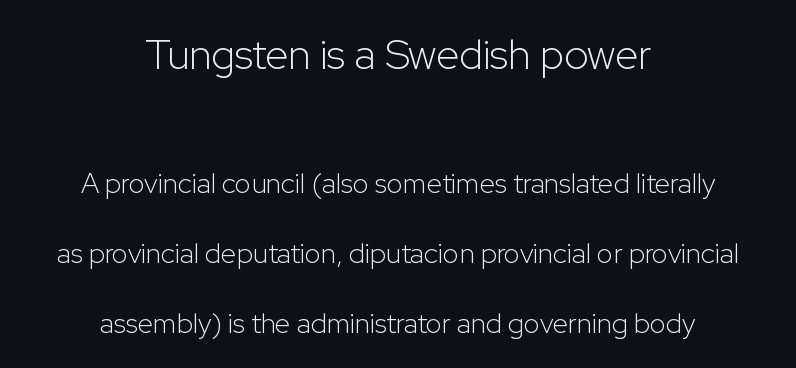
{"serif": "no", "italic": "no", "bold": "no", "weight": "light", "width": "normal", "stroke_contrast": "low", "x_height": "medium", "monospaced": "no", "underline": "no", "align": "center", "line_spacing": "loose", "line_spacing_ratio": 2.49, "letter_spacing": "normal", "letter_spacing_em": 0.0, "larger_block": "first", "size_ratio": 1.5, "glyph_px": 42}
